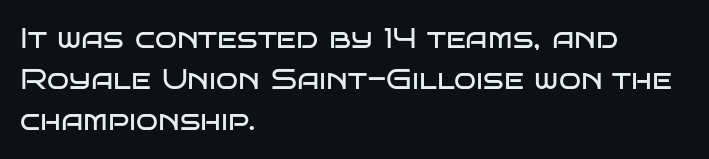
{"serif": "no", "italic": "no", "bold": "no", "weight": "regular", "width": "wide", "stroke_contrast": "low", "x_height": "large", "monospaced": "no", "underline": "no", "align": "left", "line_spacing": "normal", "line_spacing_ratio": 1.42, "letter_spacing": "normal", "letter_spacing_em": 0.0, "glyph_px": 29}
